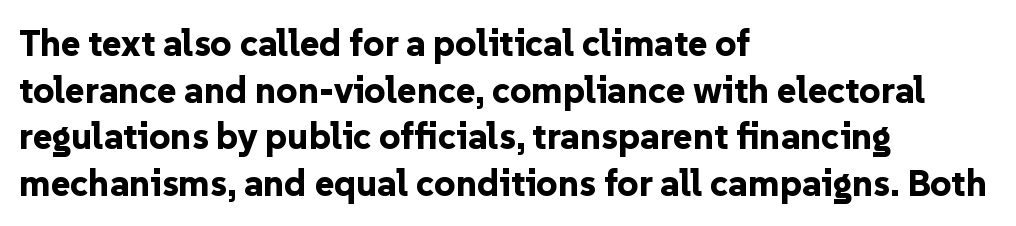
Q: Is the text bold? A: Yes.
Q: Is the text italic (slanted)? A: No, it is upright.
Q: Is the typeface a serif or a sans-serif typeface? A: Sans-serif.
Q: Is the text underlined? A: No.
Q: How is the paragraph aligned? A: Left-aligned.
Q: Is the spacing between letters normal or unusually wide? A: Normal.
Q: Is the spacing between lines tight, normal or loose? A: Normal.
Q: Width (condensed, normal, or wide)? A: Normal.
Q: Stroke contrast? A: Low.
Q: x-height? A: Medium.
Q: Monospaced? A: No.
